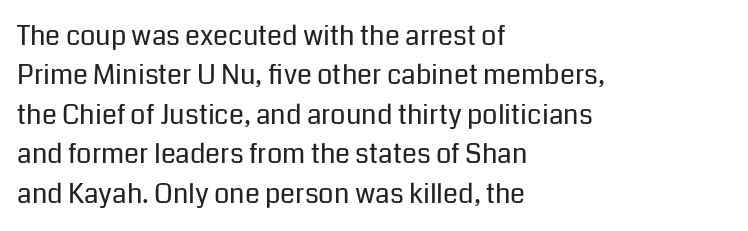
The image shows 27 px text type, upright; set left-aligned, normal line spacing (1.46x), normal letter spacing, not underlined.
